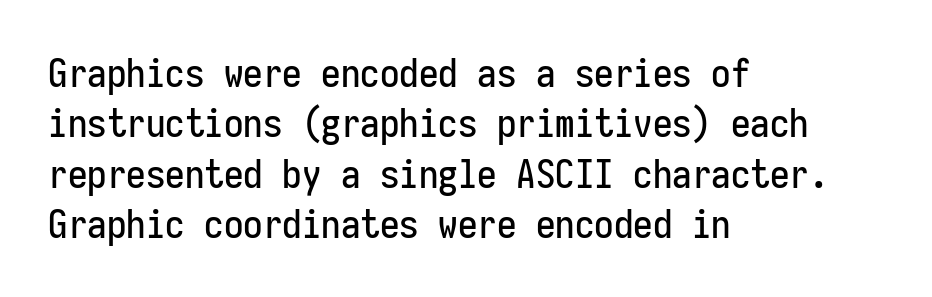
One glance says typical: line gaps are just what's usual. These lines were composed using upright roman letters. The tracking reads as untouched default to a designer's eye. Nothing sits at the stroke ends, so this counts as sans-serif.
